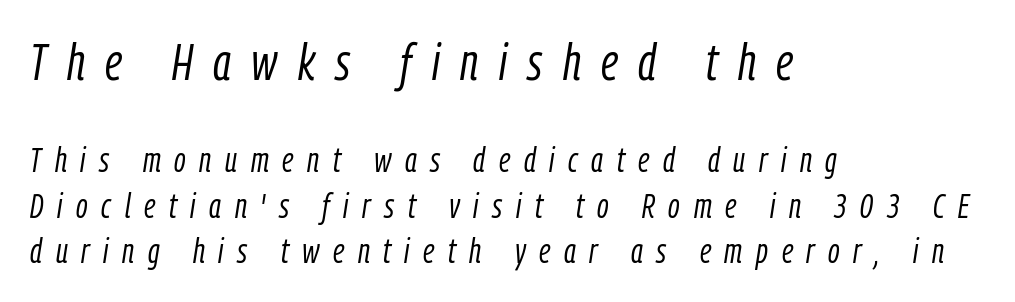
{"italic": "yes", "lean": "right", "slant_degrees": 9, "bold": "no", "weight": "light", "width": "condensed", "stroke_contrast": "low", "x_height": "medium", "monospaced": "no", "underline": "no", "align": "left", "line_spacing": "normal", "line_spacing_ratio": 1.34, "letter_spacing": "wide", "letter_spacing_em": 0.4, "larger_block": "first", "size_ratio": 1.5, "glyph_px": 51}
